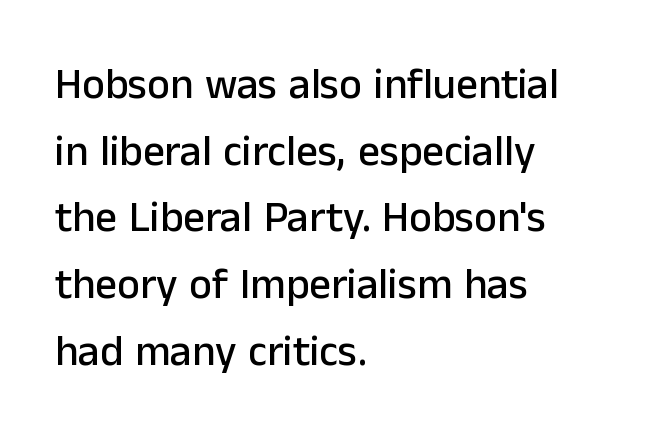
The image shows 43 px sans-serif type, upright; set left-aligned, normal line spacing (1.55x), normal letter spacing, not underlined; low stroke contrast and a medium x-height.
